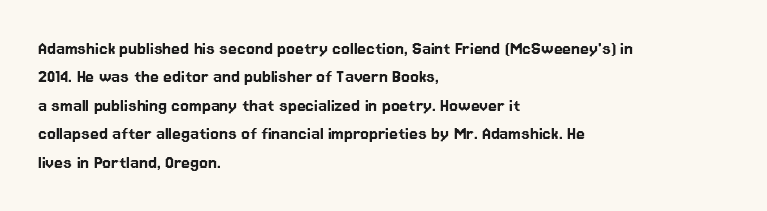
Reading down the block, your eye returns to a fixed left position each line. What stands out about the letter spacing? Nothing — it is the standard amount. The specimen reads as upright at a glance. The designer left line spacing at the default.
